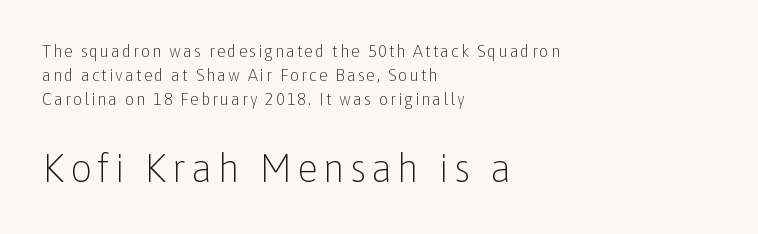
{"serif": "no", "italic": "no", "bold": "no", "weight": "light", "width": "normal", "stroke_contrast": "low", "x_height": "medium", "monospaced": "no", "underline": "no", "align": "left", "line_spacing": "normal", "line_spacing_ratio": 1.5, "larger_block": "second", "size_ratio": 2.44, "glyph_px": 39}
